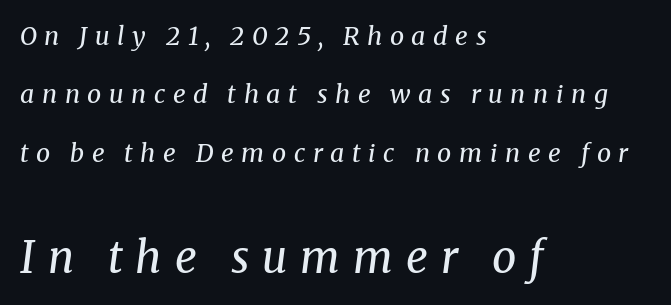
The image shows 43 px regular-weight serif type, italic (leaning right); set left-aligned, loose line spacing (2.34x), unusually wide letter spacing (+0.3 em), not underlined; the second (bottom) block is 1.72x larger; medium stroke contrast and a medium x-height.
